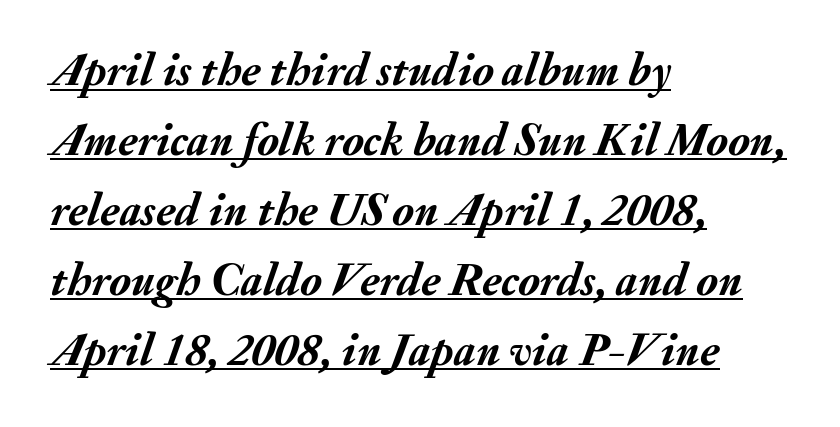
Compared with typical body copy, the letter spacing here is the same. Rendered with sloped, italic letterforms. A typesetter would call this proportional, since set widths differ per character. Pretty heavy lettering here — definitely bold. Baseline-to-baseline distance is the conventional proportion of letter height.
